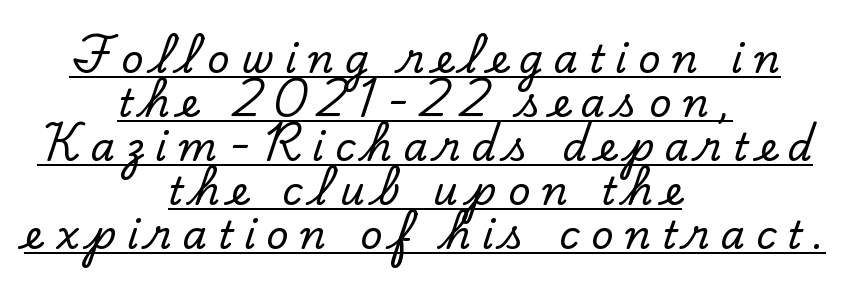
Small tapered or slab feet sit at the stroke ends, so this counts as serif. In designer terms, the underline attribute is active on this setting. The paragraph shown floats in the horizontal middle. The face used here is proportionally spaced, like ordinary book or web type. Each new line begins almost immediately beneath the previous one.
